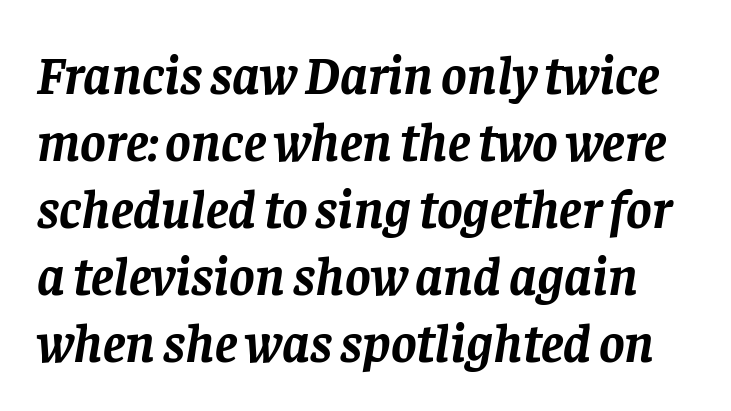
The passage shown is typeset with a serif family. The face used here is proportionally spaced, like ordinary book or web type. The letters sit at their default tracking, neither squeezed nor spread. The glyphs have the mass of a bold cut. The text carries the slant typical of an italic or oblique font. Descender tails drop into unmarked territory.
